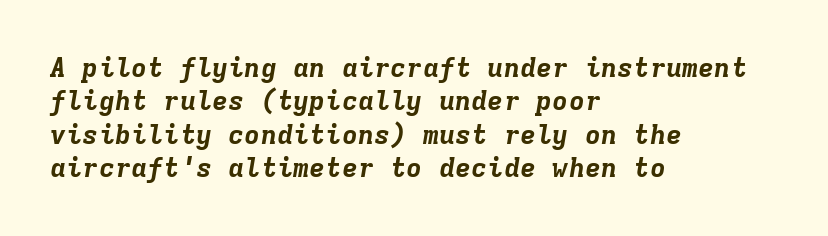
These lines keep a tight, regular rhythm from letter to letter. Alignment: flush left. An italicized treatment has been applied to the whole sample. The characters look thick and weighty, a clear bold.
